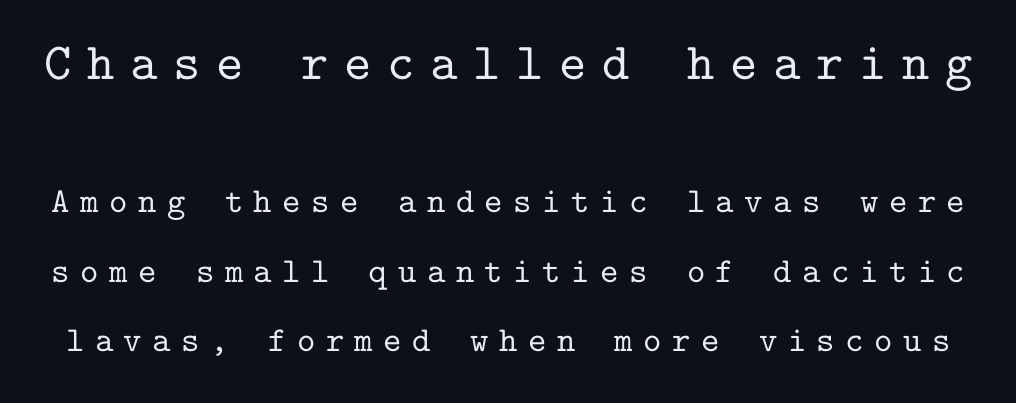
The designer went with a serif here, giving each stem small feet. Honestly, there is no underline to notice here at all. In terms of leading, this rendering errs on the spacious side. Short note: letters widely spaced. Visually, the top section dominates because its glyphs are scaled up. Here the designer chose a console-style face with uniform glyph widths.
